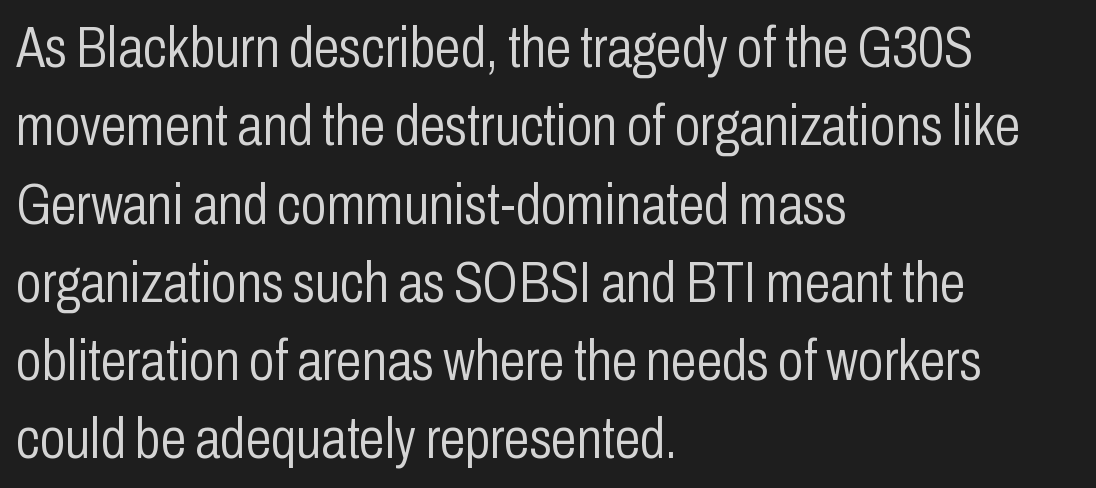
The rendering anchors every line to the left-hand side. Each stroke keeps to a modest, everyday thickness or less. Words appear dense and cohesive because spacing is normal. Classification — sans serif.
